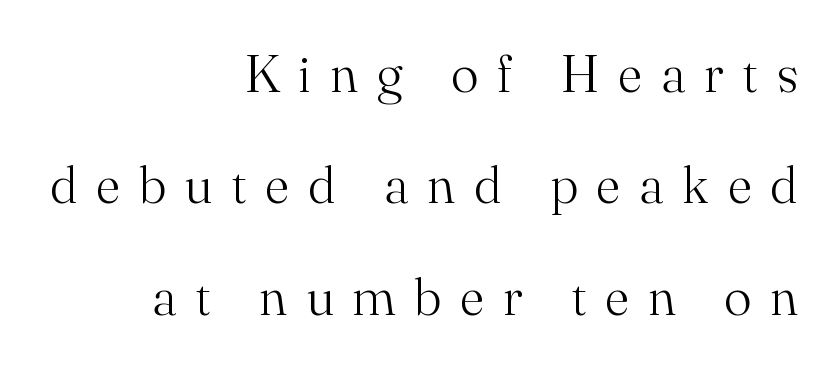
The image shows 52 px light serif type, upright; set right-aligned, loose line spacing (2.14x), unusually wide letter spacing (+0.36 em), not underlined; medium stroke contrast and a small x-height.
